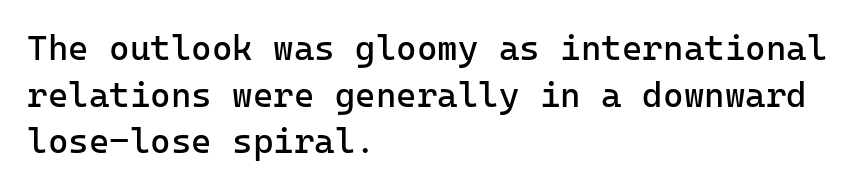
This rendering uses left alignment, leaving the right contour irregular. Compared with typical paragraphs, the rows here are spaced about the same. The text was rendered using a sans face with plain stroke endings. Bare-footed words on every line.
